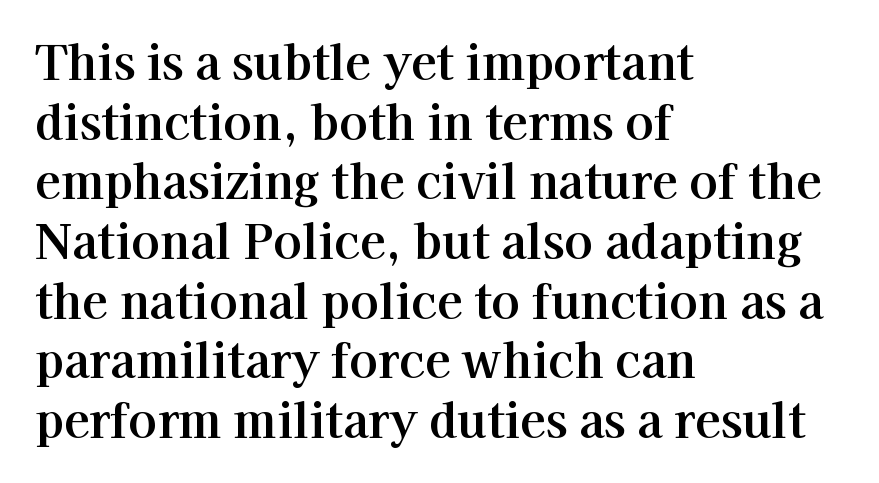
{"serif": "yes", "italic": "no", "width": "normal", "stroke_contrast": "high", "x_height": "medium", "monospaced": "no", "underline": "no", "align": "left", "line_spacing": "normal", "line_spacing_ratio": 1.27, "letter_spacing": "normal", "letter_spacing_em": 0.0, "glyph_px": 47}
